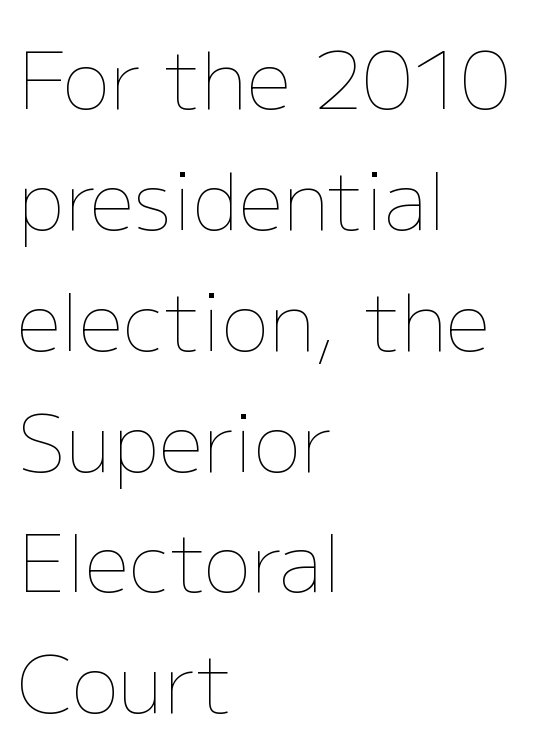
The image shows 79 px thin type, upright; set left-aligned, normal line spacing (1.53x), normal letter spacing, not underlined; low stroke contrast and a medium x-height.
